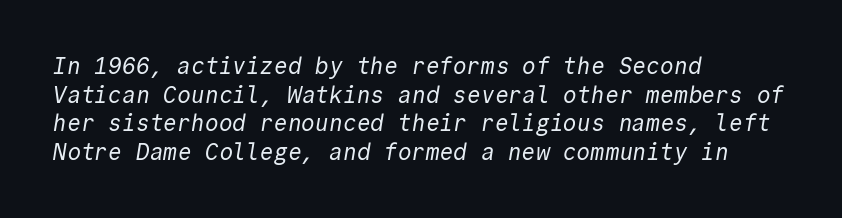
The image shows 23 px text type; set left-aligned, line spacing 1.24x, normal letter spacing, not underlined.
